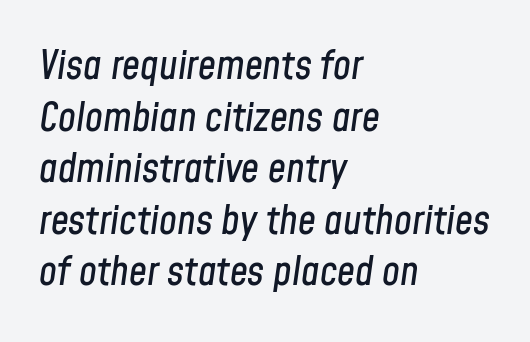
{"italic": "yes", "lean": "right", "slant_degrees": 8, "width": "condensed", "stroke_contrast": "low", "x_height": "medium", "monospaced": "no", "underline": "no", "align": "left", "line_spacing": "normal", "line_spacing_ratio": 1.29, "letter_spacing": "normal", "letter_spacing_em": 0.0, "glyph_px": 40}
